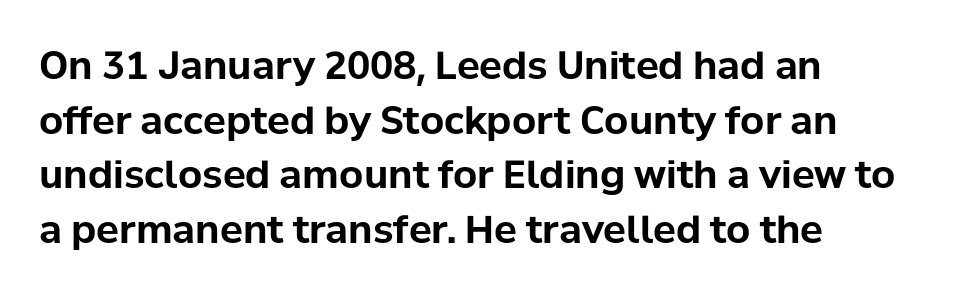
Q: Is the text bold? A: Yes.
Q: Is the text italic (slanted)? A: No, it is upright.
Q: Is the typeface a serif or a sans-serif typeface? A: Sans-serif.
Q: Is the text underlined? A: No.
Q: How is the paragraph aligned? A: Left-aligned.
Q: Is the spacing between letters normal or unusually wide? A: Normal.
Q: Is the spacing between lines tight, normal or loose? A: Normal.
Q: Width (condensed, normal, or wide)? A: Normal.
Q: Stroke contrast? A: Low.
Q: x-height? A: Medium.
Q: Monospaced? A: No.
